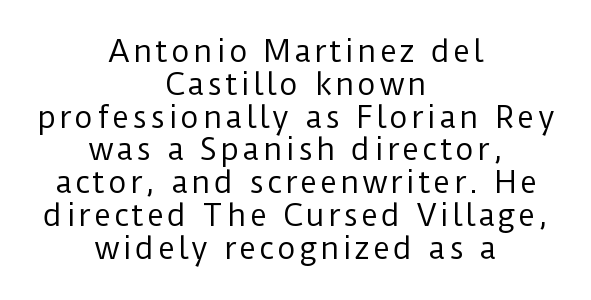
Q: Is the text bold? A: No.
Q: Is the text italic (slanted)? A: No, it is upright.
Q: Is the typeface a serif or a sans-serif typeface? A: Sans-serif.
Q: Is the text underlined? A: No.
Q: How is the paragraph aligned? A: Centered.
Q: Is the spacing between lines tight, normal or loose? A: Tight.
Q: Width (condensed, normal, or wide)? A: Normal.
Q: Stroke contrast? A: Low.
Q: x-height? A: Medium.
Q: Monospaced? A: No.
